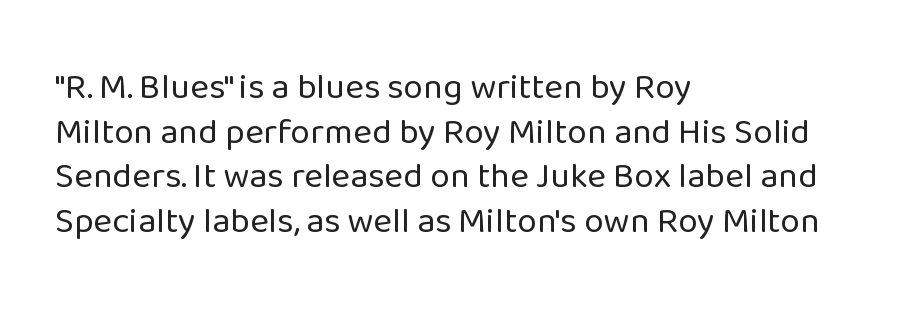
{"serif": "no", "italic": "no", "bold": "no", "weight": "regular", "width": "normal", "stroke_contrast": "low", "x_height": "medium", "monospaced": "no", "underline": "no", "align": "left", "line_spacing_ratio": 1.24, "letter_spacing": "normal", "letter_spacing_em": 0.0, "glyph_px": 36}
